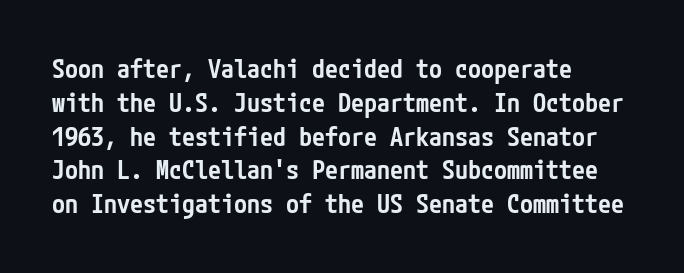
{"italic": "no", "bold": "semi", "underline": "no", "align": "left", "line_spacing": "normal", "line_spacing_ratio": 1.3, "letter_spacing": "normal", "letter_spacing_em": 0.0, "glyph_px": 26}
